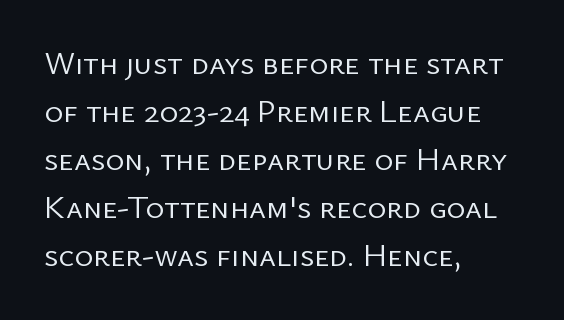
Q: Is the text bold? A: No.
Q: Is the text italic (slanted)? A: No, it is upright.
Q: Is the typeface a serif or a sans-serif typeface? A: Sans-serif.
Q: Is the text underlined? A: No.
Q: How is the paragraph aligned? A: Left-aligned.
Q: Is the spacing between letters normal or unusually wide? A: Normal.
Q: Is the spacing between lines tight, normal or loose? A: Normal.
Q: Width (condensed, normal, or wide)? A: Normal.
Q: Stroke contrast? A: Low.
Q: x-height? A: Medium.
Q: Monospaced? A: No.
